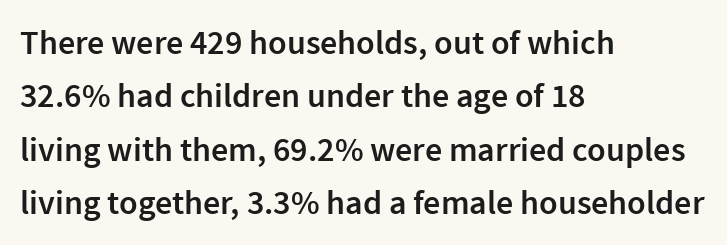
{"serif": "no", "italic": "no", "bold": "semi", "weight": "semibold", "width": "normal", "x_height": "medium", "monospaced": "no", "underline": "no", "align": "left", "line_spacing": "normal", "line_spacing_ratio": 1.57, "letter_spacing": "normal", "letter_spacing_em": 0.0, "glyph_px": 34}
